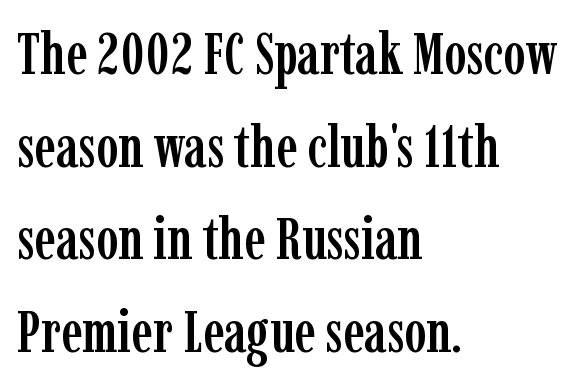
The image shows 59 px condensed serif type, upright; set left-aligned, normal line spacing (1.57x), normal letter spacing, not underlined; low stroke contrast and a medium x-height.
